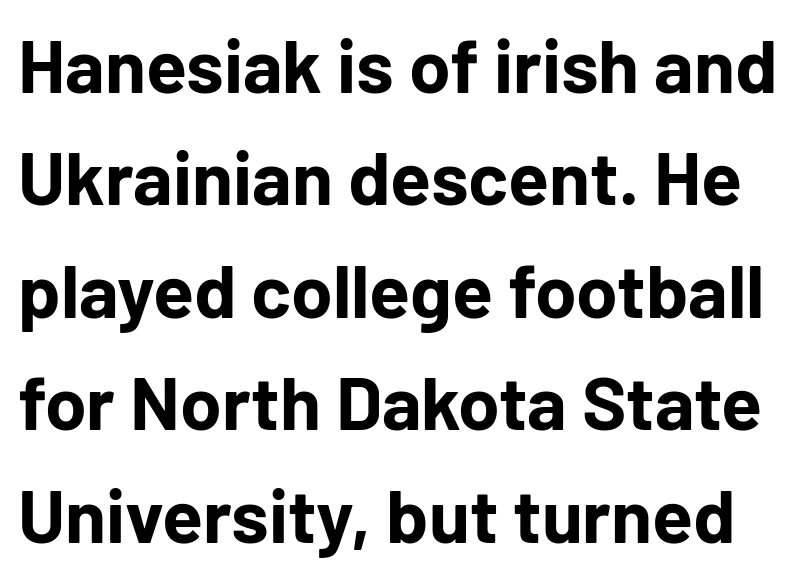
The image shows 75 px bold sans-serif type, upright; set normal line spacing (1.5x), normal letter spacing, not underlined; low stroke contrast and a medium x-height.
